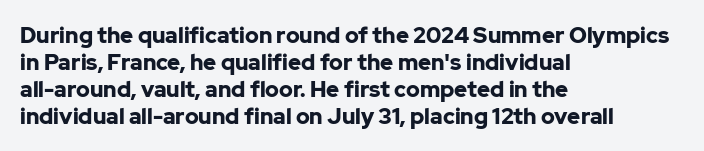
{"italic": "no", "bold": "yes", "underline": "no", "align": "left", "line_spacing_ratio": 1.22, "letter_spacing": "normal", "letter_spacing_em": 0.0, "glyph_px": 22}
